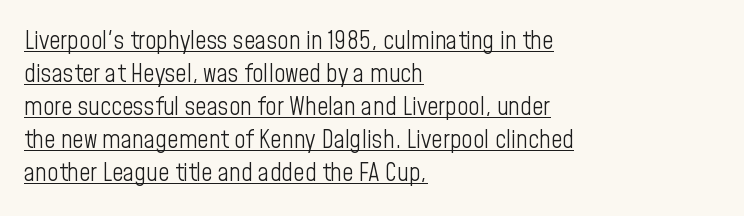
Is the letter spacing exaggerated? No — it looks like the ordinary default. Designer's note — italics off, roman on. Students, observe: this is what conventionally led text looks like. Layout note: lines flush left. Glance below the letters and you will spot a drawn line. Stems and bowls with no extra thickness — not bold.
